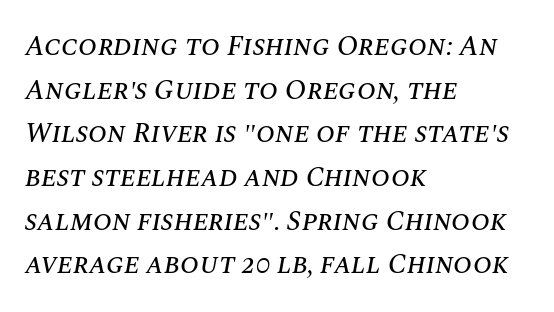
The image shows 28 px text type, italic (leaning right); set left-aligned, normal line spacing (1.56x), normal letter spacing, not underlined; medium stroke contrast and a large x-height.
